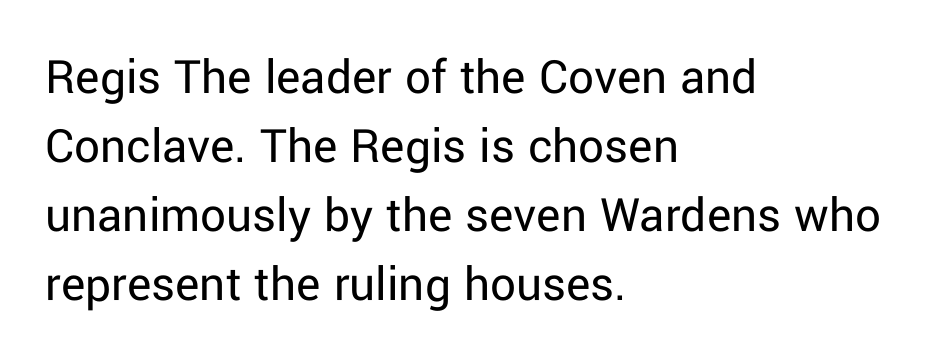
Q: Is the text bold? A: No.
Q: Is the text italic (slanted)? A: No, it is upright.
Q: Is the typeface a serif or a sans-serif typeface? A: Sans-serif.
Q: Is the text underlined? A: No.
Q: How is the paragraph aligned? A: Left-aligned.
Q: Is the spacing between letters normal or unusually wide? A: Normal.
Q: Is the spacing between lines tight, normal or loose? A: Normal.
Q: Width (condensed, normal, or wide)? A: Normal.
Q: Stroke contrast? A: Low.
Q: x-height? A: Medium.
Q: Monospaced? A: No.
